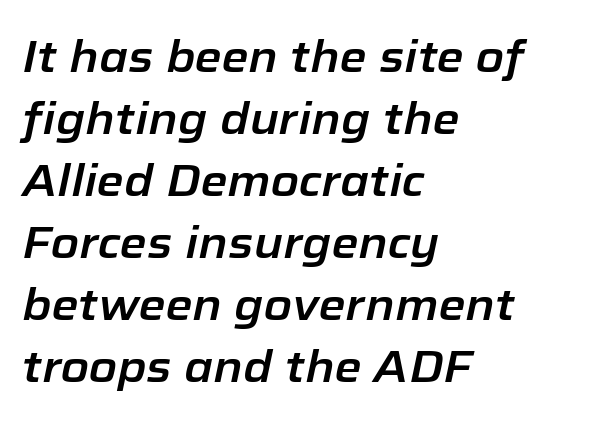
{"italic": "yes", "lean": "right", "slant_degrees": 12, "width": "normal", "stroke_contrast": "low", "x_height": "medium", "monospaced": "no", "underline": "no", "align": "left", "line_spacing": "normal", "line_spacing_ratio": 1.41, "letter_spacing": "normal", "letter_spacing_em": 0.0, "glyph_px": 44}
